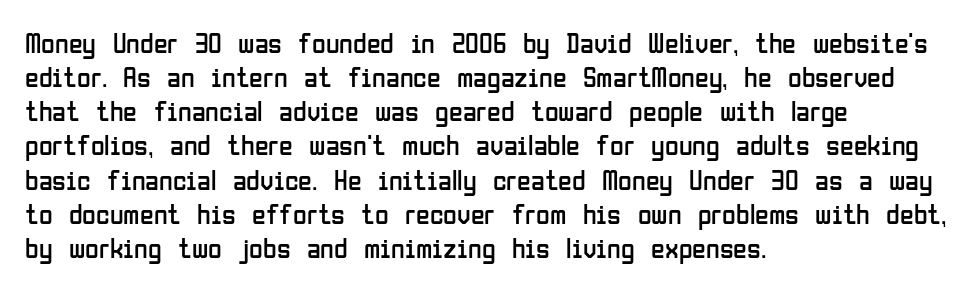
Q: Is the text bold? A: No.
Q: Is the text italic (slanted)? A: No, it is upright.
Q: Is the typeface a serif or a sans-serif typeface? A: Sans-serif.
Q: Is the text underlined? A: No.
Q: How is the paragraph aligned? A: Left-aligned.
Q: Is the spacing between letters normal or unusually wide? A: Normal.
Q: Width (condensed, normal, or wide)? A: Condensed.
Q: Stroke contrast? A: Low.
Q: x-height? A: Medium.
Q: Monospaced? A: No.
